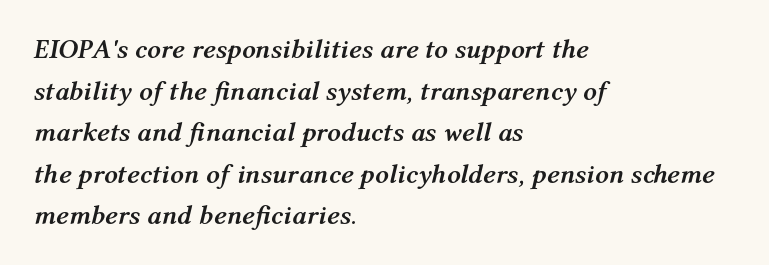
Q: Is the text bold? A: Yes.
Q: Is the text italic (slanted)? A: Yes, it leans right by about 12 degrees.
Q: Is the text underlined? A: No.
Q: How is the paragraph aligned? A: Left-aligned.
Q: Is the spacing between letters normal or unusually wide? A: Normal.
Q: Is the spacing between lines tight, normal or loose? A: Normal.
